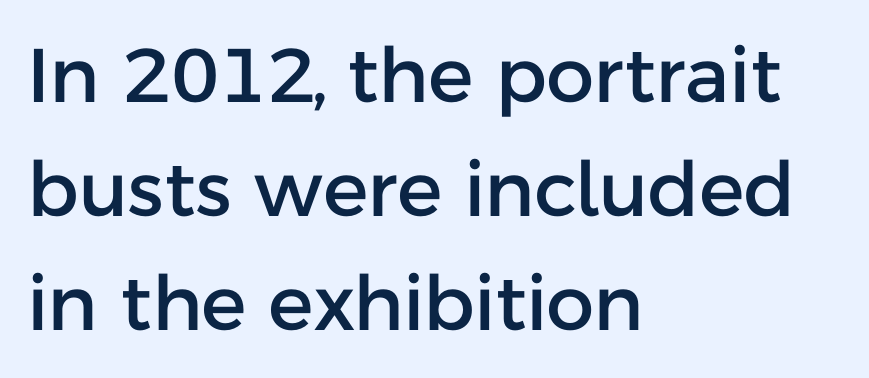
Q: Is the text italic (slanted)? A: No, it is upright.
Q: Is the typeface a serif or a sans-serif typeface? A: Sans-serif.
Q: Is the text underlined? A: No.
Q: How is the paragraph aligned? A: Left-aligned.
Q: Is the spacing between letters normal or unusually wide? A: Normal.
Q: Is the spacing between lines tight, normal or loose? A: Normal.
Q: Width (condensed, normal, or wide)? A: Normal.
Q: Stroke contrast? A: Low.
Q: x-height? A: Medium.
Q: Monospaced? A: No.
